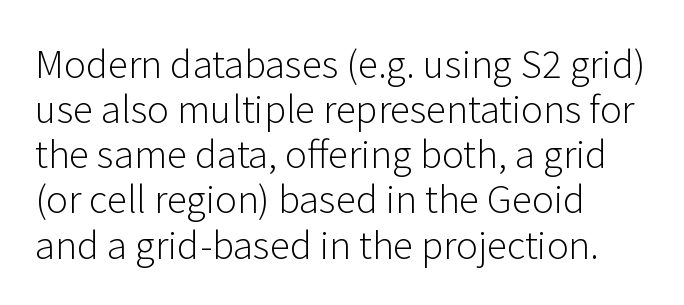
The image shows 37 px light sans-serif type, upright; set left-aligned, line spacing 1.22x, normal letter spacing, not underlined; low stroke contrast and a medium x-height.
